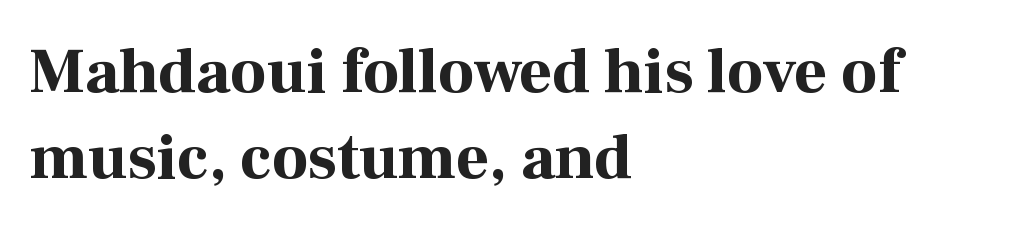
Does the type have serifs? Yes, each stem ends in a small foot. The rendering uses natural spacing where letterforms have individual widths. Descender tails drop into unmarked territory. This sample keeps an unexceptional amount of space between lines.
